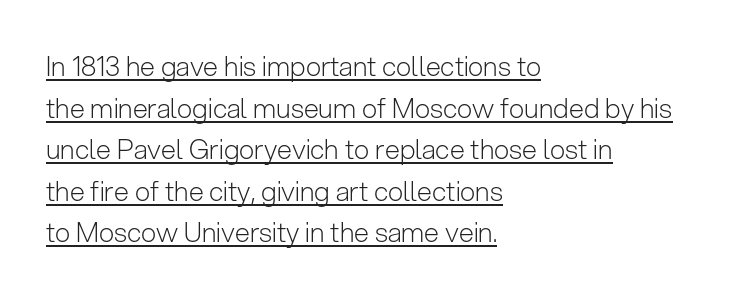
{"italic": "no", "bold": "no", "underline": "yes", "align": "left", "line_spacing": "normal", "line_spacing_ratio": 1.54, "letter_spacing": "normal", "letter_spacing_em": 0.0, "glyph_px": 27}
